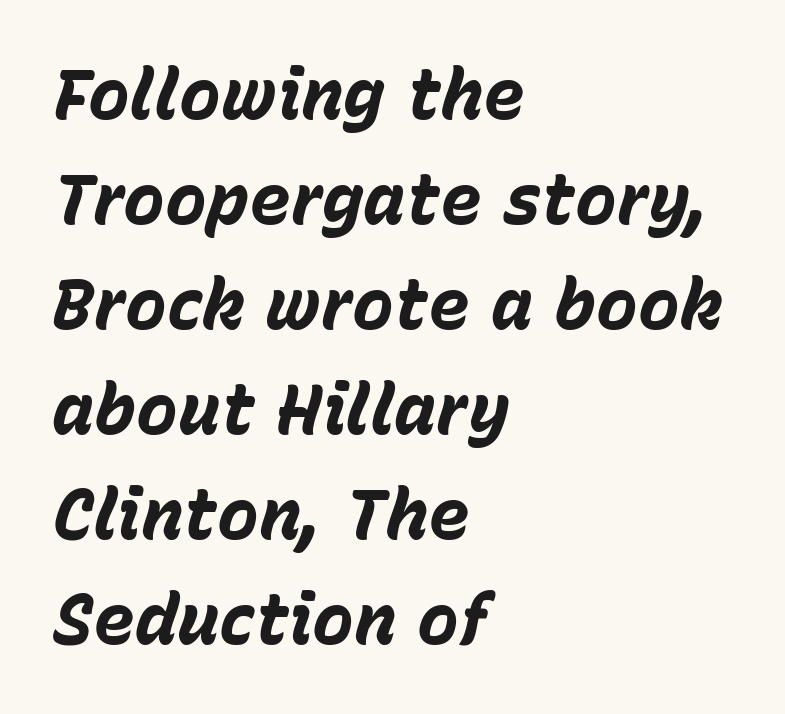
{"italic": "yes", "lean": "right", "slant_degrees": 15, "bold": "yes", "weight": "bold", "width": "normal", "stroke_contrast": "low", "x_height": "medium", "monospaced": "no", "underline": "no", "align": "left", "line_spacing": "normal", "line_spacing_ratio": 1.5, "letter_spacing": "normal", "letter_spacing_em": 0.0, "glyph_px": 70}
